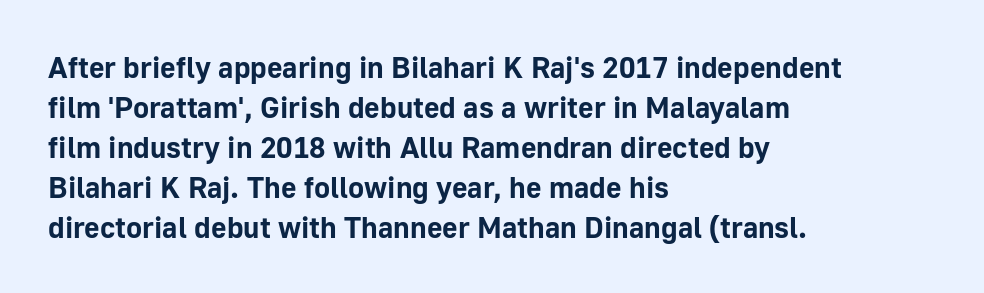
{"serif": "no", "italic": "no", "bold": "yes", "weight": "bold", "width": "normal", "stroke_contrast": "low", "x_height": "medium", "monospaced": "no", "underline": "no", "align": "left", "line_spacing": "normal", "line_spacing_ratio": 1.33, "letter_spacing": "normal", "letter_spacing_em": 0.0, "glyph_px": 30}
